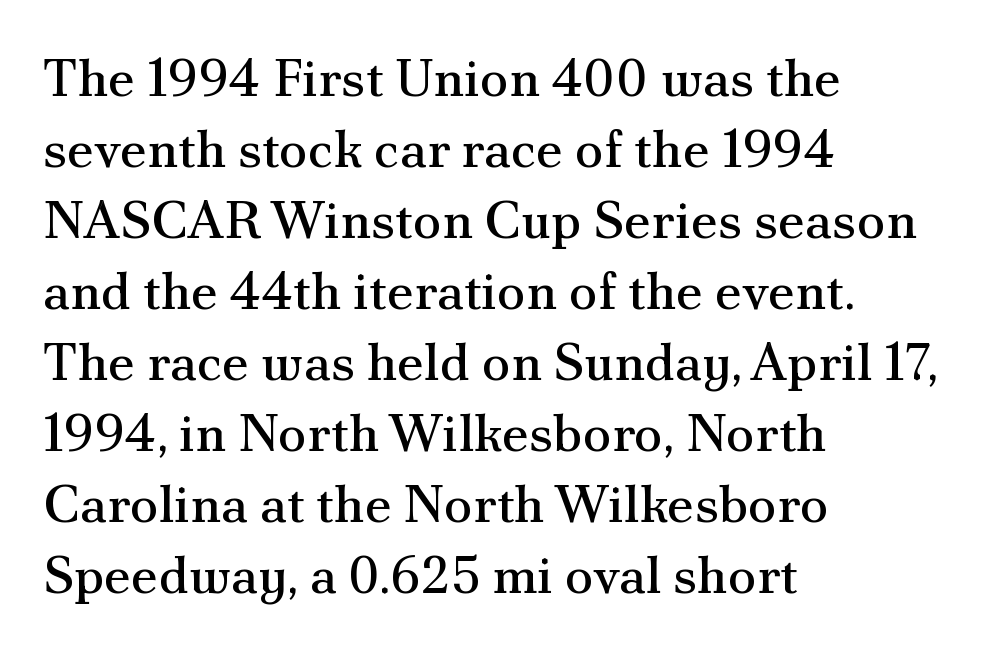
{"serif": "yes", "italic": "no", "bold": "no", "weight": "regular", "width": "normal", "stroke_contrast": "medium", "x_height": "small", "monospaced": "no", "underline": "no", "align": "left", "line_spacing": "normal", "line_spacing_ratio": 1.34, "letter_spacing": "normal", "letter_spacing_em": 0.0, "glyph_px": 53}
